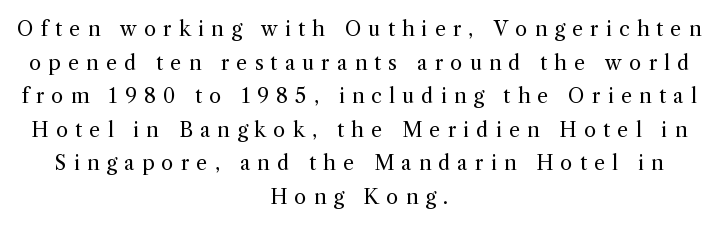
{"italic": "no", "bold": "no", "underline": "no", "align": "center", "line_spacing": "normal", "line_spacing_ratio": 1.68, "letter_spacing": "wide", "letter_spacing_em": 0.36, "glyph_px": 20}
